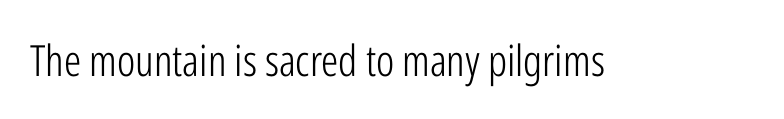
Q: Is the text bold? A: No.
Q: Is the text italic (slanted)? A: No, it is upright.
Q: Is the typeface a serif or a sans-serif typeface? A: Sans-serif.
Q: Is the text underlined? A: No.
Q: Is the spacing between letters normal or unusually wide? A: Normal.
Q: Width (condensed, normal, or wide)? A: Condensed.
Q: Stroke contrast? A: Low.
Q: x-height? A: Medium.
Q: Monospaced? A: No.
